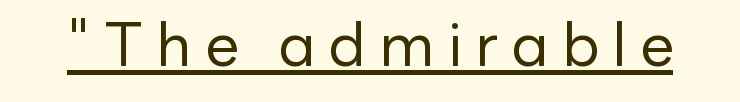
{"serif": "no", "italic": "no", "bold": "no", "weight": "regular", "width": "normal", "stroke_contrast": "low", "x_height": "medium", "monospaced": "no", "underline": "yes", "letter_spacing": "wide", "letter_spacing_em": 0.22, "glyph_px": 60}
